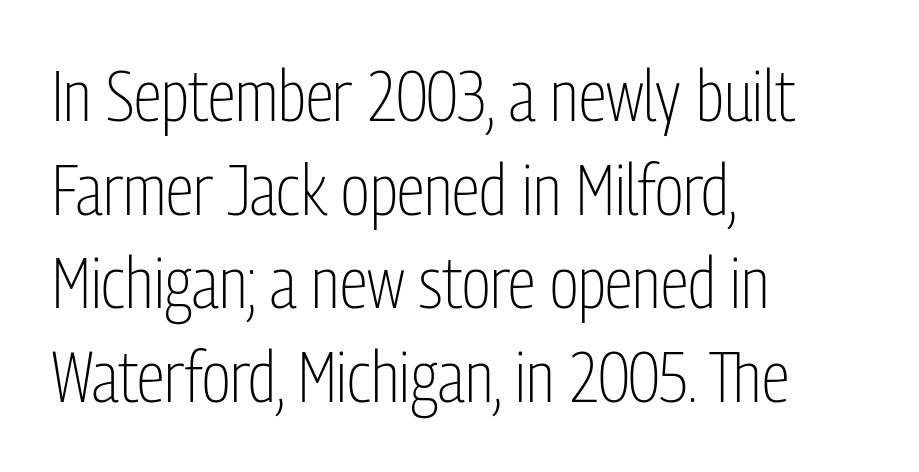
Q: Is the text bold? A: No.
Q: Is the text italic (slanted)? A: No, it is upright.
Q: Is the typeface a serif or a sans-serif typeface? A: Sans-serif.
Q: Is the text underlined? A: No.
Q: How is the paragraph aligned? A: Left-aligned.
Q: Is the spacing between letters normal or unusually wide? A: Normal.
Q: Is the spacing between lines tight, normal or loose? A: Normal.
Q: Width (condensed, normal, or wide)? A: Condensed.
Q: Stroke contrast? A: Low.
Q: x-height? A: Medium.
Q: Monospaced? A: No.
